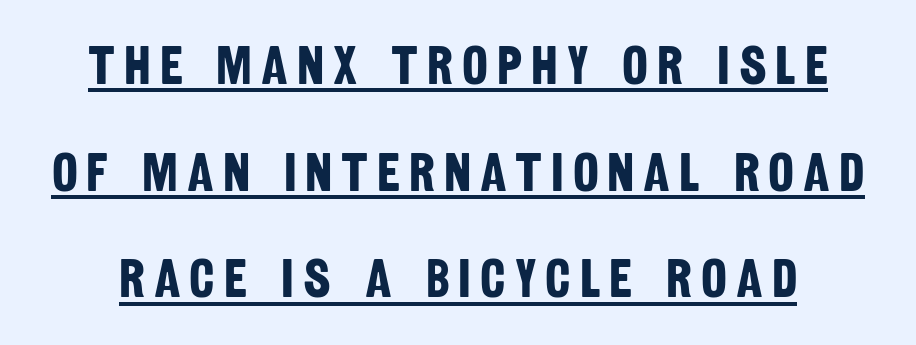
Q: Is the text bold? A: Yes.
Q: Is the typeface a serif or a sans-serif typeface? A: Sans-serif.
Q: Is the text underlined? A: Yes.
Q: Is the spacing between lines tight, normal or loose? A: Loose.
Q: Width (condensed, normal, or wide)? A: Condensed.
Q: Stroke contrast? A: Low.
Q: x-height? A: Large.
Q: Monospaced? A: No.
